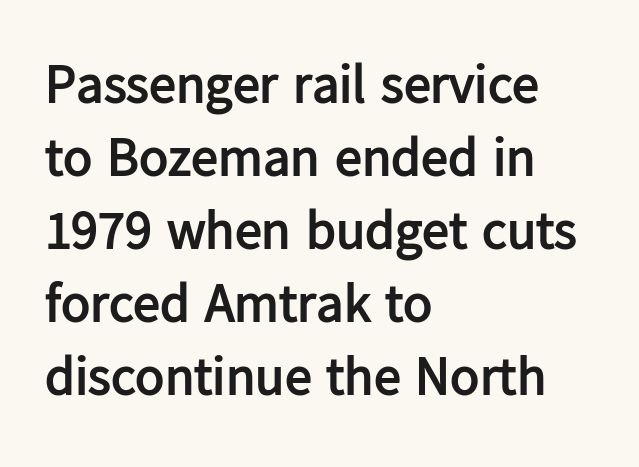
The image shows 54 px semibold sans-serif type, upright; set left-aligned, normal line spacing (1.35x), normal letter spacing, not underlined; low stroke contrast and a medium x-height.
